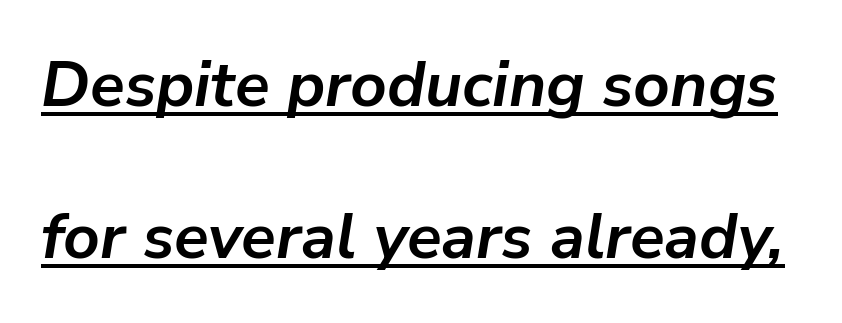
The image shows 64 px semibold type, italic (leaning right); set loose line spacing (2.38x), normal letter spacing, underlined; low stroke contrast and a medium x-height.
